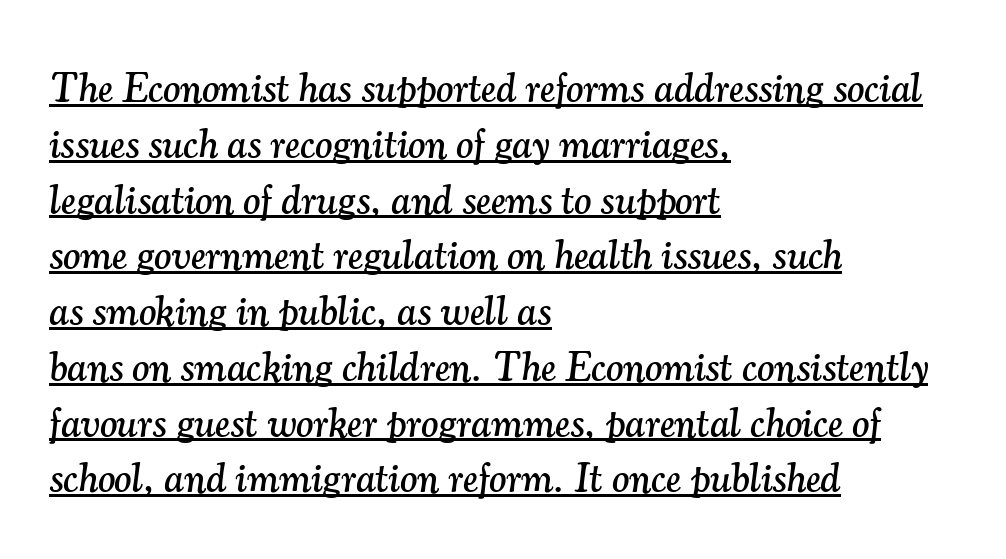
The image shows 41 px serif type, italic (leaning right); set left-aligned, normal line spacing (1.36x), normal letter spacing, underlined; medium stroke contrast and a small x-height.
